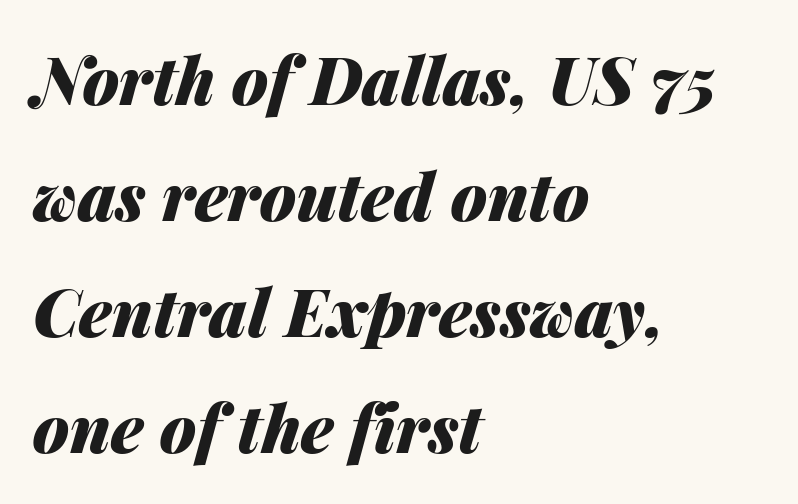
The image shows 66 px heavy type, italic (leaning right); set left-aligned, line spacing 1.76x, normal letter spacing, not underlined; medium stroke contrast and a medium x-height.
